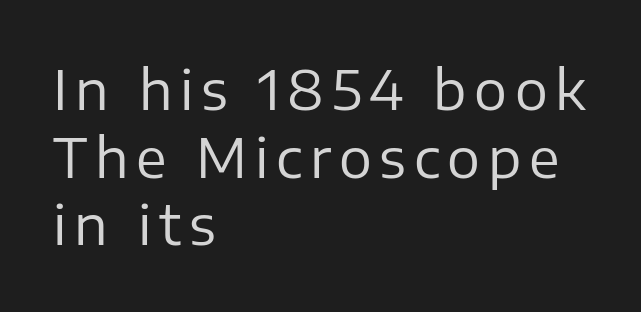
{"serif": "no", "italic": "no", "bold": "no", "weight": "regular", "width": "normal", "stroke_contrast": "low", "x_height": "medium", "monospaced": "no", "underline": "no", "align": "left", "line_spacing_ratio": 1.23, "glyph_px": 55}
